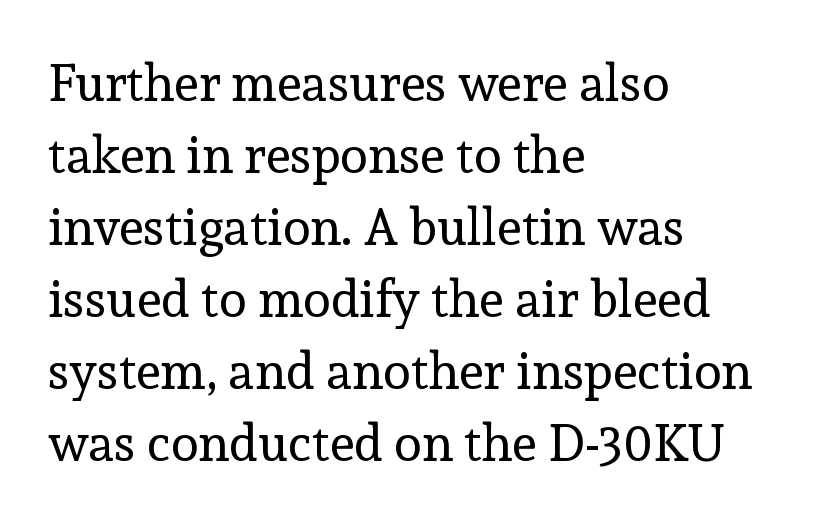
The image shows 51 px regular-weight serif type, upright; set left-aligned, normal line spacing (1.41x), normal letter spacing, not underlined; a medium x-height.
